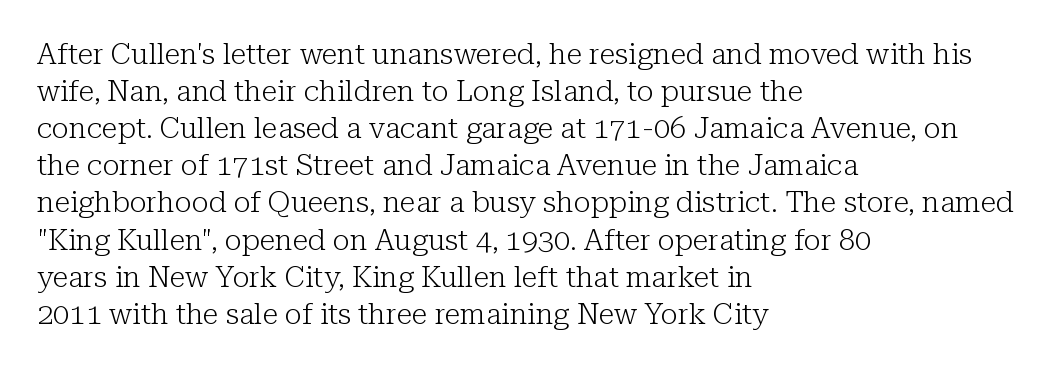
{"serif": "yes", "italic": "no", "bold": "no", "weight": "light", "width": "normal", "stroke_contrast": "low", "x_height": "medium", "monospaced": "no", "underline": "no", "align": "left", "line_spacing": "normal", "line_spacing_ratio": 1.28, "letter_spacing": "normal", "letter_spacing_em": 0.0, "glyph_px": 29}
